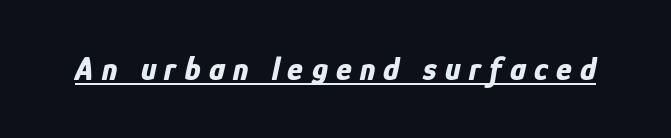
Q: Is the text bold? A: Yes.
Q: Is the text italic (slanted)? A: Yes, it leans right by about 12 degrees.
Q: Is the text underlined? A: Yes.
Q: Is the spacing between letters normal or unusually wide? A: Unusually wide.
Q: Width (condensed, normal, or wide)? A: Condensed.
Q: Stroke contrast? A: Low.
Q: x-height? A: Medium.
Q: Monospaced? A: No.
